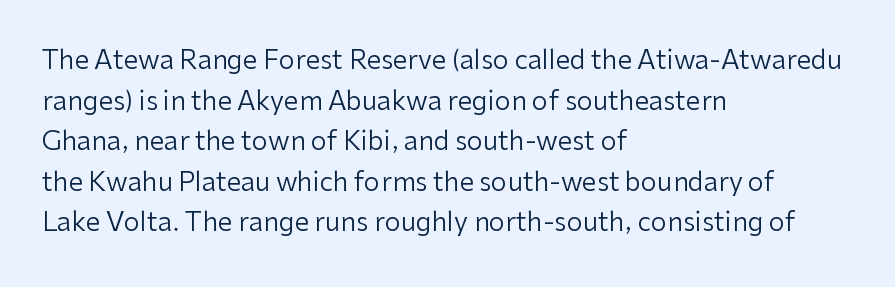
{"italic": "no", "bold": "no", "underline": "no", "align": "left", "line_spacing": "normal", "line_spacing_ratio": 1.56, "letter_spacing": "normal", "letter_spacing_em": 0.0, "glyph_px": 26}
